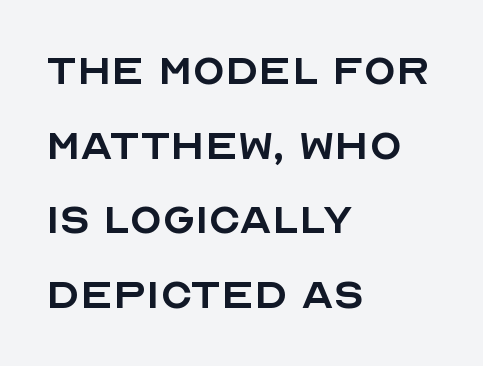
Every character sits straight up, as roman type does. Each stroke keeps to a modest, everyday thickness or less. Is the block centered? No — it sits flush against the left margin. The gap between lines stays unmarked. A typesetter would call this zero additional tracking.
